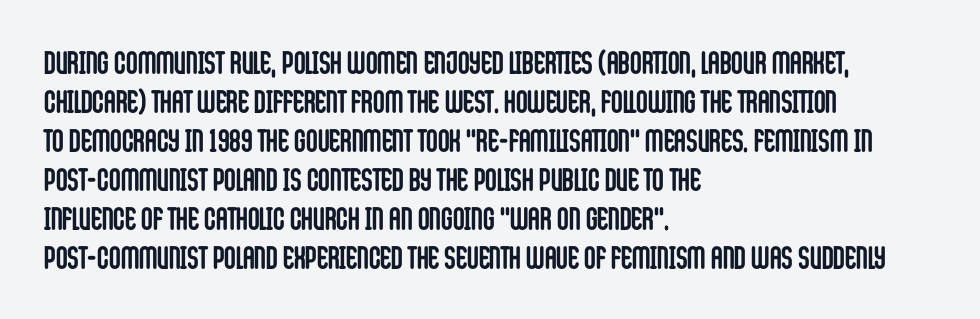
The image shows 32 px semibold, condensed sans-serif type, upright; set left-aligned, line spacing 1.22x, normal letter spacing, not underlined; low stroke contrast and a large x-height.
